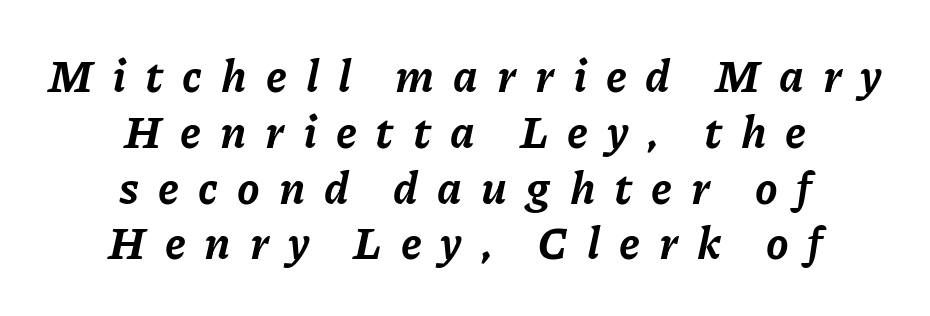
Q: Is the text bold? A: Yes.
Q: Is the text italic (slanted)? A: Yes, it leans right by about 11 degrees.
Q: Is the text underlined? A: No.
Q: How is the paragraph aligned? A: Centered.
Q: Is the spacing between letters normal or unusually wide? A: Unusually wide.
Q: Width (condensed, normal, or wide)? A: Normal.
Q: Stroke contrast? A: Low.
Q: x-height? A: Medium.
Q: Monospaced? A: No.
